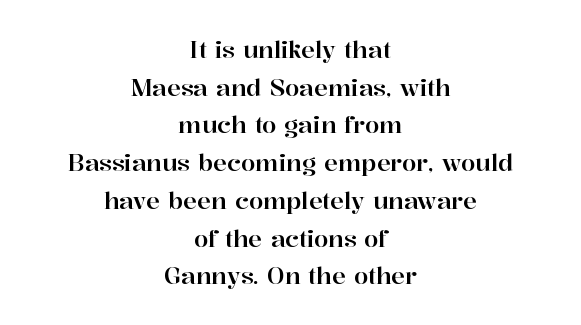
The letters sit at their default tracking, neither squeezed nor spread. Each row of text sits above clean, open space. If you folded the block vertically in half, each line would mirror itself in length. This is roman type, the default non-slanted kind. Whoever set this chose a conventional vertical rhythm.
